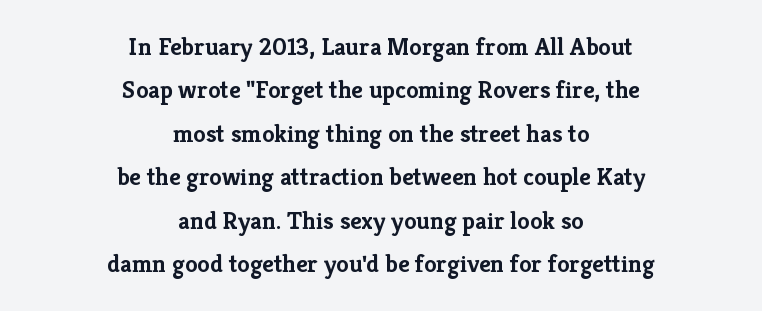
Q: Is the text bold? A: Yes.
Q: Is the text italic (slanted)? A: No, it is upright.
Q: Is the text underlined? A: No.
Q: How is the paragraph aligned? A: Centered.
Q: Is the spacing between letters normal or unusually wide? A: Normal.
